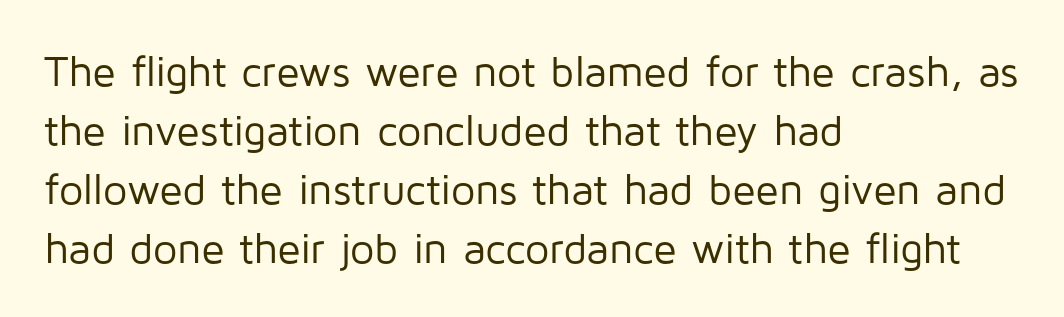
{"serif": "no", "italic": "no", "bold": "no", "weight": "regular", "width": "normal", "stroke_contrast": "low", "x_height": "medium", "monospaced": "no", "underline": "no", "align": "left", "line_spacing": "normal", "line_spacing_ratio": 1.37, "letter_spacing": "normal", "letter_spacing_em": 0.0, "glyph_px": 43}
